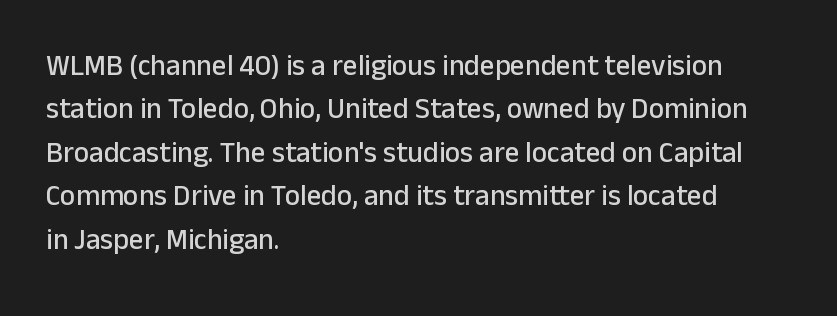
Q: Is the text italic (slanted)? A: No, it is upright.
Q: Is the typeface a serif or a sans-serif typeface? A: Sans-serif.
Q: Is the text underlined? A: No.
Q: How is the paragraph aligned? A: Left-aligned.
Q: Is the spacing between letters normal or unusually wide? A: Normal.
Q: Is the spacing between lines tight, normal or loose? A: Normal.
Q: Width (condensed, normal, or wide)? A: Normal.
Q: Stroke contrast? A: Low.
Q: x-height? A: Medium.
Q: Monospaced? A: No.
